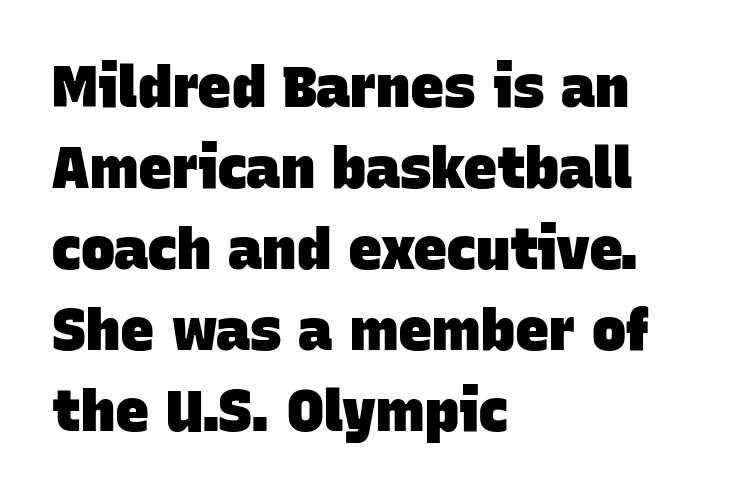
Q: Is the text bold? A: Yes.
Q: Is the typeface a serif or a sans-serif typeface? A: Sans-serif.
Q: Is the text underlined? A: No.
Q: How is the paragraph aligned? A: Left-aligned.
Q: Is the spacing between letters normal or unusually wide? A: Normal.
Q: Is the spacing between lines tight, normal or loose? A: Normal.
Q: Width (condensed, normal, or wide)? A: Normal.
Q: Stroke contrast? A: Low.
Q: x-height? A: Large.
Q: Monospaced? A: No.
